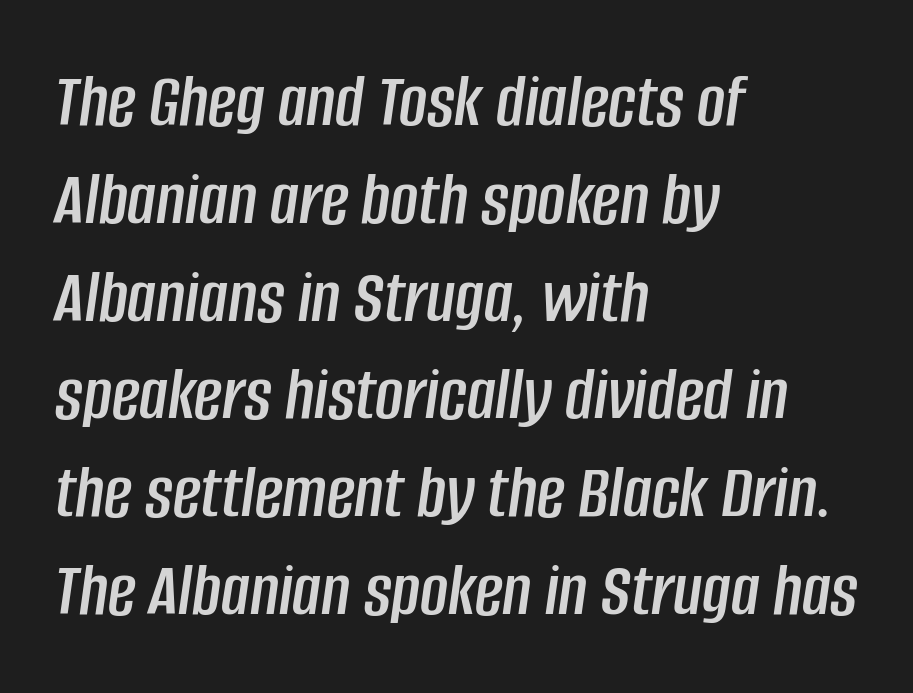
Q: Is the text italic (slanted)? A: Yes, it leans right by about 8 degrees.
Q: Is the text underlined? A: No.
Q: How is the paragraph aligned? A: Left-aligned.
Q: Is the spacing between letters normal or unusually wide? A: Normal.
Q: Is the spacing between lines tight, normal or loose? A: Normal.
Q: Width (condensed, normal, or wide)? A: Condensed.
Q: Stroke contrast? A: Low.
Q: x-height? A: Large.
Q: Monospaced? A: No.
